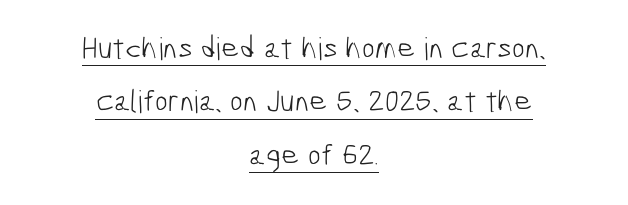
Q: Is the text bold? A: No.
Q: Is the typeface a serif or a sans-serif typeface? A: Sans-serif.
Q: Is the text underlined? A: Yes.
Q: How is the paragraph aligned? A: Centered.
Q: Is the spacing between letters normal or unusually wide? A: Normal.
Q: Width (condensed, normal, or wide)? A: Condensed.
Q: Stroke contrast? A: Low.
Q: x-height? A: Medium.
Q: Monospaced? A: No.
